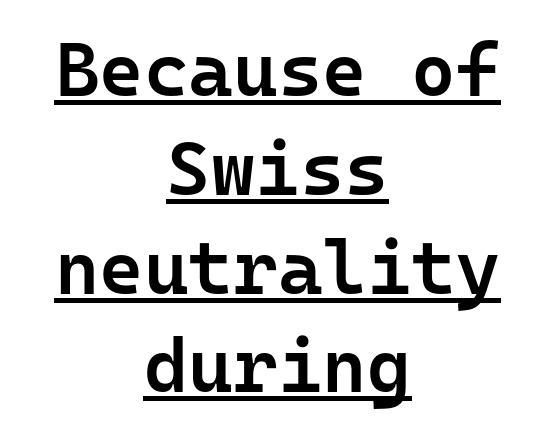
The image shows 76 px semibold sans-serif type, upright, monospaced; set centered, normal line spacing (1.3x), normal letter spacing, underlined; low stroke contrast and a medium x-height.
